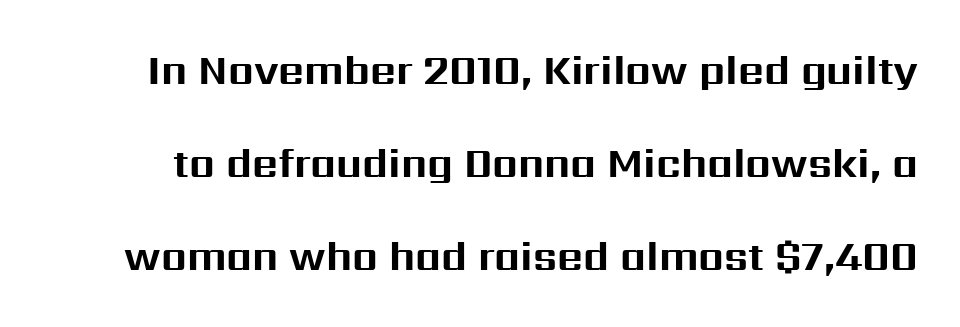
Q: Is the text bold? A: Yes.
Q: Is the text italic (slanted)? A: No, it is upright.
Q: Is the typeface a serif or a sans-serif typeface? A: Sans-serif.
Q: Is the text underlined? A: No.
Q: Is the spacing between letters normal or unusually wide? A: Normal.
Q: Is the spacing between lines tight, normal or loose? A: Loose.
Q: Width (condensed, normal, or wide)? A: Normal.
Q: Stroke contrast? A: Medium.
Q: x-height? A: Medium.
Q: Monospaced? A: No.
